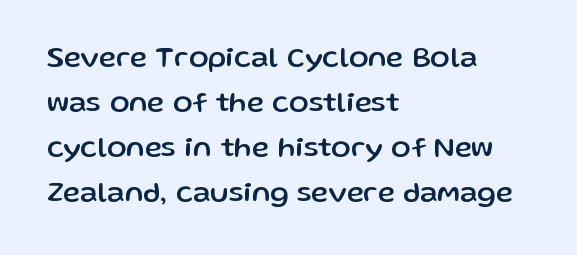
Q: Is the text italic (slanted)? A: No, it is upright.
Q: Is the typeface a serif or a sans-serif typeface? A: Sans-serif.
Q: Is the text underlined? A: No.
Q: How is the paragraph aligned? A: Left-aligned.
Q: Is the spacing between letters normal or unusually wide? A: Normal.
Q: Is the spacing between lines tight, normal or loose? A: Normal.
Q: Width (condensed, normal, or wide)? A: Normal.
Q: Stroke contrast? A: Low.
Q: x-height? A: Medium.
Q: Monospaced? A: No.
